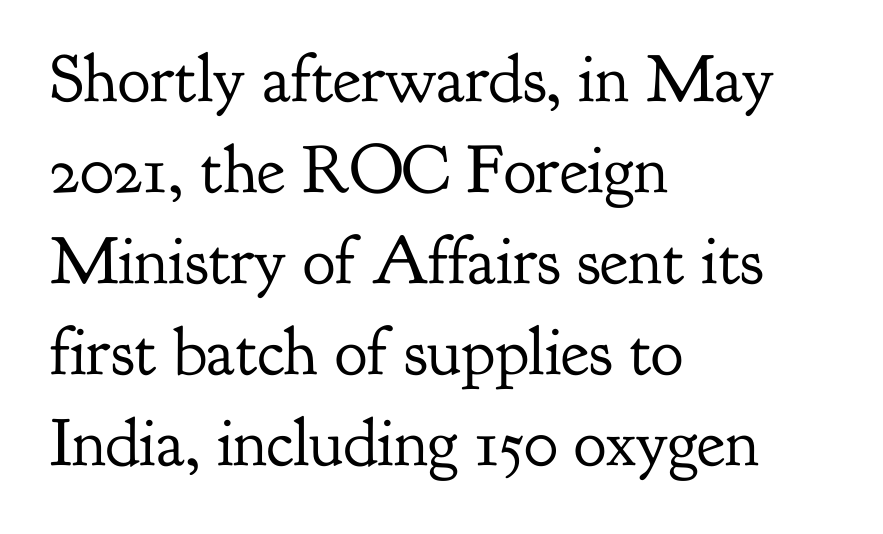
The horizontal fit of the characters is conventional and even. The paragraph shown leans on its left margin. Font category for this specimen: serif. Vertically, the passage feels balanced, rows spaced as you'd expect. No extra ink here — the face is not bold.
